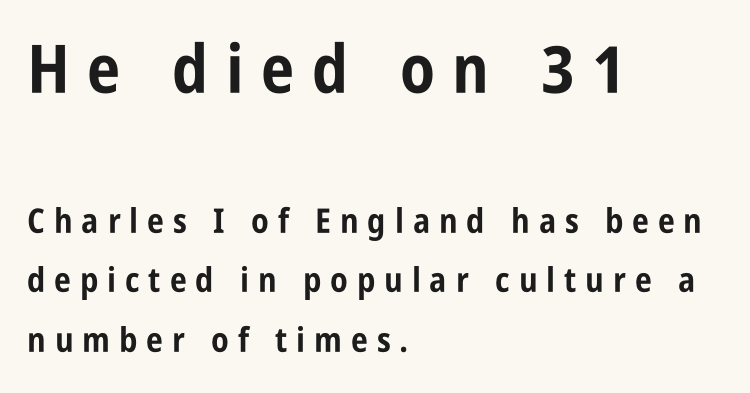
{"serif": "no", "italic": "no", "bold": "yes", "weight": "bold", "width": "condensed", "stroke_contrast": "low", "x_height": "large", "monospaced": "no", "underline": "no", "align": "left", "line_spacing_ratio": 1.76, "letter_spacing": "wide", "letter_spacing_em": 0.26, "larger_block": "first", "size_ratio": 1.97, "glyph_px": 67}
